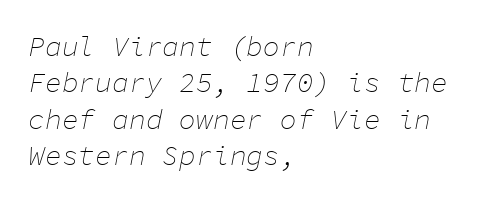
Q: Is the text bold? A: No.
Q: Is the text italic (slanted)? A: Yes, it leans right by about 11 degrees.
Q: Is the text underlined? A: No.
Q: How is the paragraph aligned? A: Left-aligned.
Q: Is the spacing between letters normal or unusually wide? A: Normal.
Q: Is the spacing between lines tight, normal or loose? A: Normal.
Q: Width (condensed, normal, or wide)? A: Normal.
Q: Stroke contrast? A: Low.
Q: x-height? A: Medium.
Q: Monospaced? A: Yes.
